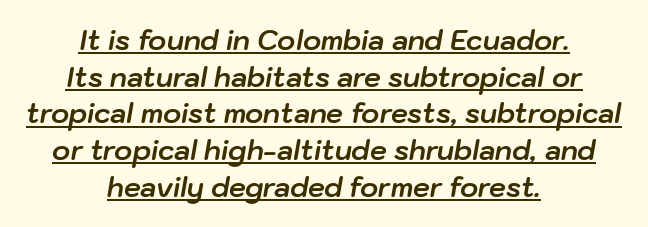
Q: Is the text bold? A: Yes.
Q: Is the text italic (slanted)? A: Yes, it leans right by about 10 degrees.
Q: Is the text underlined? A: Yes.
Q: How is the paragraph aligned? A: Centered.
Q: Is the spacing between letters normal or unusually wide? A: Normal.
Q: Is the spacing between lines tight, normal or loose? A: Normal.
